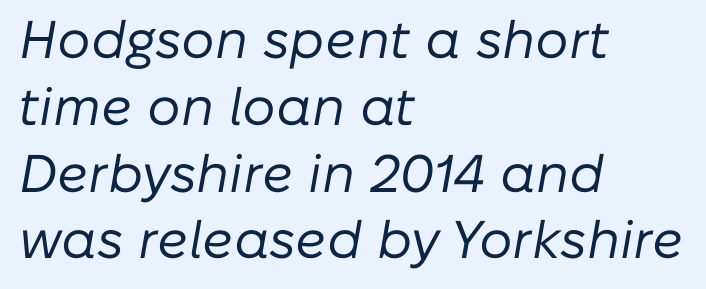
The rendering uses a moderate line-height, typical for paragraphs. The rag falls on the right side of this text block. On a weight scale, this lands at 450 or below. This rendering features lettering with no underline. Observe the ordinary spacing: letters are neighbours, not strangers.
